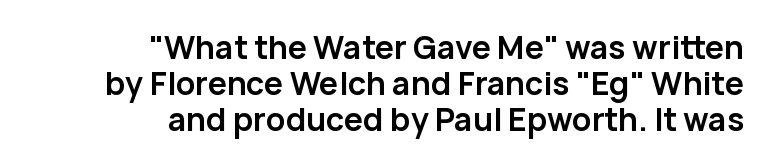
The line-height multiplier appears low, near solid setting. Is this a fixed-width face? No — the glyphs have proportional, varying widths. These lines are composed in type without serifs. The passage shown is emphatically bold.
